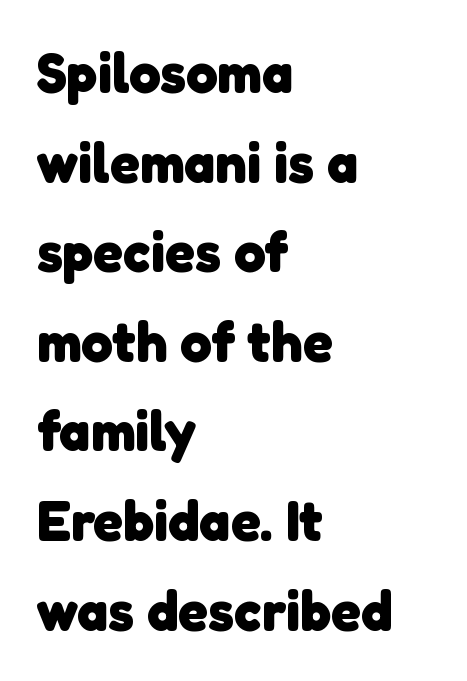
Q: Is the text bold? A: Yes.
Q: Is the typeface a serif or a sans-serif typeface? A: Sans-serif.
Q: Is the text underlined? A: No.
Q: How is the paragraph aligned? A: Left-aligned.
Q: Is the spacing between letters normal or unusually wide? A: Normal.
Q: Is the spacing between lines tight, normal or loose? A: Normal.
Q: Width (condensed, normal, or wide)? A: Normal.
Q: Stroke contrast? A: Low.
Q: x-height? A: Medium.
Q: Monospaced? A: No.
